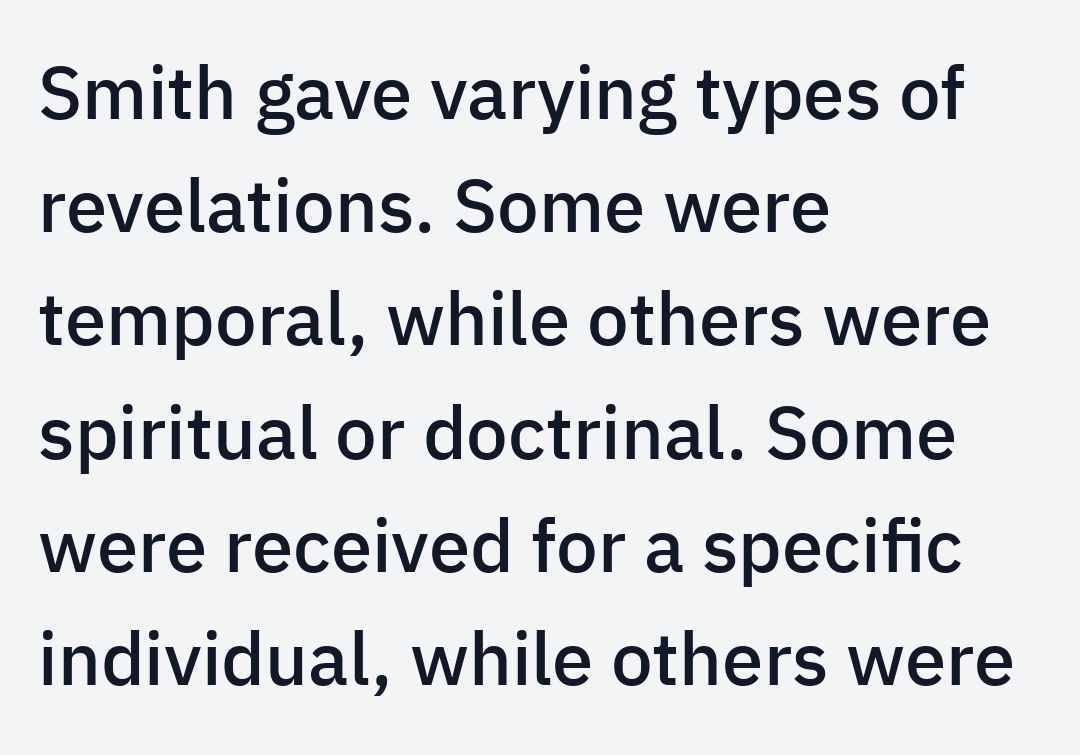
The image shows 74 px semibold sans-serif type, upright; set left-aligned, normal line spacing (1.53x), normal letter spacing, not underlined; low stroke contrast and a medium x-height.
